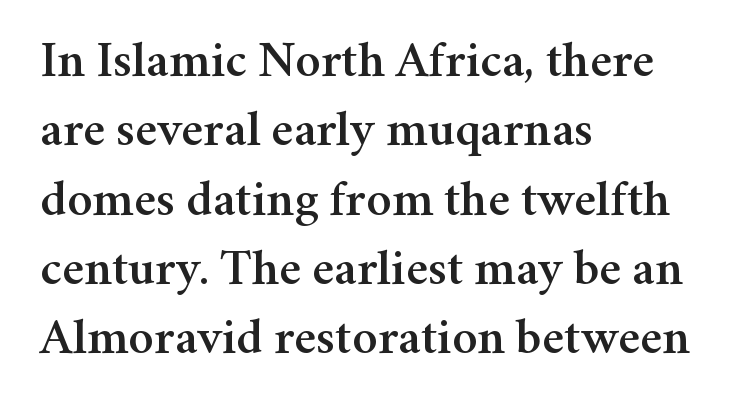
Clear beneath every line of the passage. Regular leading. Left-aligned paragraph, ragged on the right. Nope, not italic — everything's standing straight. The type is set solid horizontally, with unmodified tracking. Looks like regular typesetting: each glyph gets only the width it needs.
